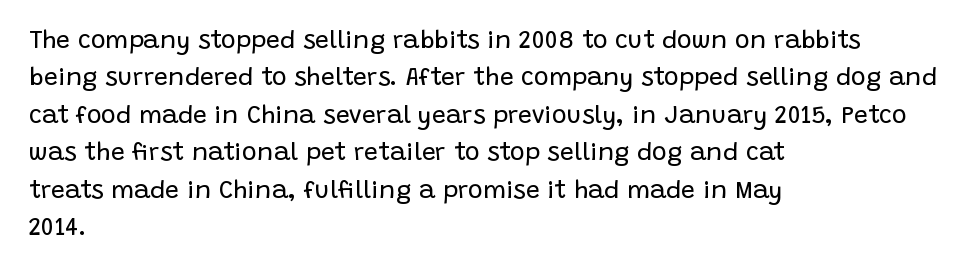
Q: Is the text bold? A: No.
Q: Is the text italic (slanted)? A: No, it is upright.
Q: Is the text underlined? A: No.
Q: How is the paragraph aligned? A: Left-aligned.
Q: Is the spacing between letters normal or unusually wide? A: Normal.
Q: Is the spacing between lines tight, normal or loose? A: Normal.
